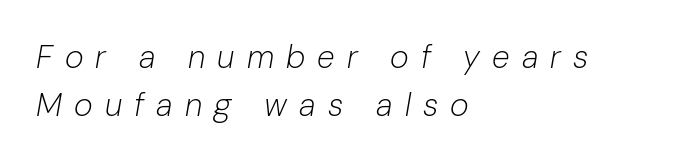
Note the varied advance widths — an 'i' is clearly narrower than an 'm'. Any mark beneath the type? The region is blank. Designer's note — italics engaged. A normal amount of white space separates one row of letters from the next.
